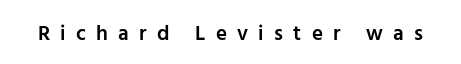
The image shows 21 px text type, upright; set unusually wide letter spacing (+0.49 em), not underlined.
